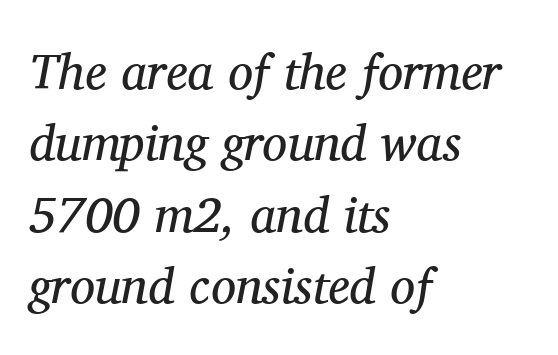
{"serif": "yes", "italic": "yes", "lean": "right", "slant_degrees": 11, "bold": "no", "weight": "regular", "width": "normal", "stroke_contrast": "medium", "x_height": "medium", "monospaced": "no", "underline": "no", "align": "left", "line_spacing": "normal", "line_spacing_ratio": 1.43, "letter_spacing": "normal", "letter_spacing_em": 0.0, "glyph_px": 50}
